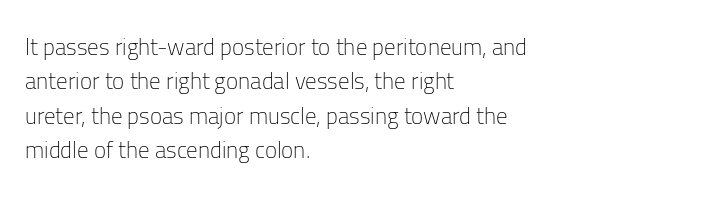
The image shows 23 px text type, upright; set left-aligned, normal line spacing (1.5x), normal letter spacing, not underlined.
